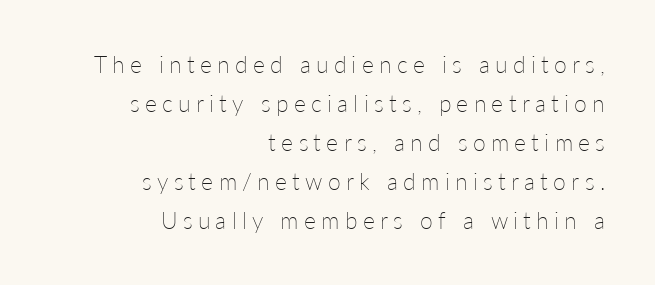
Notice how the passage keeps a crisp vertical edge on the right only. Unbolded letterforms with no extra heft. If you measured baseline to baseline, you'd find a middling distance. The lettering stays uniformly vertical, giving the passage a roman look. Here the glyphs are tracked loosely, breaking word shapes into spaced letters. Check under the words: just untouched page.
